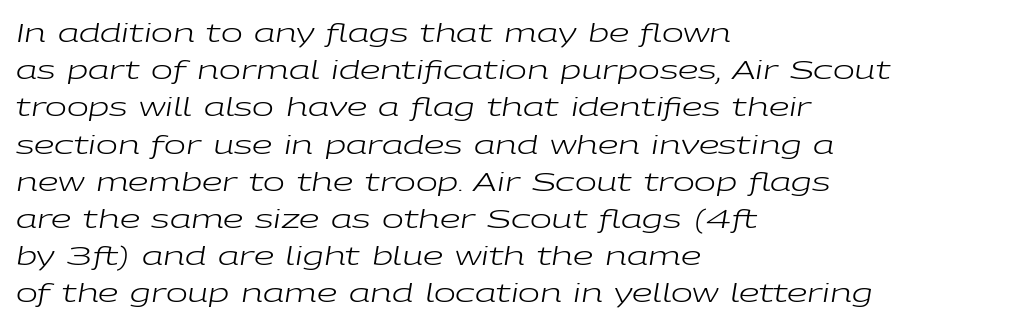
Vertical stems look standard width or narrower in stroke. This rendering features lettering with no underline. A typesetter would call this leading conventional body-copy spacing. Words appear dense and cohesive because spacing is normal.
